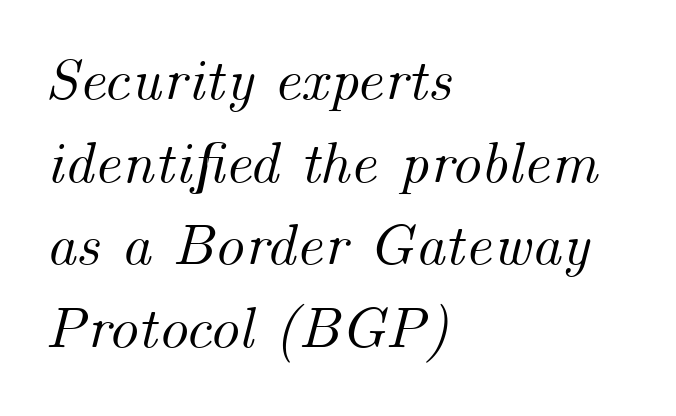
Q: Is the text italic (slanted)? A: Yes, it leans right by about 14 degrees.
Q: Is the text underlined? A: No.
Q: How is the paragraph aligned? A: Left-aligned.
Q: Is the spacing between letters normal or unusually wide? A: Normal.
Q: Is the spacing between lines tight, normal or loose? A: Normal.
Q: Width (condensed, normal, or wide)? A: Normal.
Q: Stroke contrast? A: Medium.
Q: x-height? A: Small.
Q: Monospaced? A: No.
